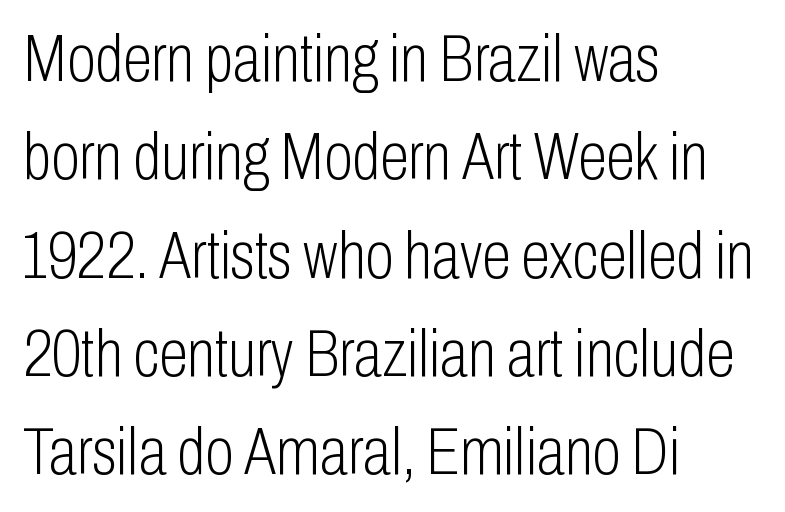
Regular leading. Does the lettering tilt? It doesn't — this is upright. This sample has the flowing, uneven cadence of proportional lettering. The lines are quadded left.
